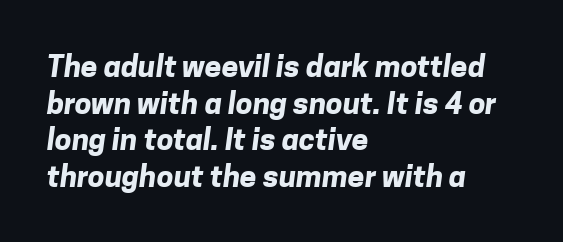
The face used here is rendered with its standard letterfit. Unmarked baselines from the first word to the last. Every row of glyphs begins at an identical x-position on the left. Thick stems and heavy bowls — unmistakably bold. Look at the bottom of the vertical strokes: they stop flat, with no serifs. The face used here is proportionally spaced, like ordinary book or web type.
